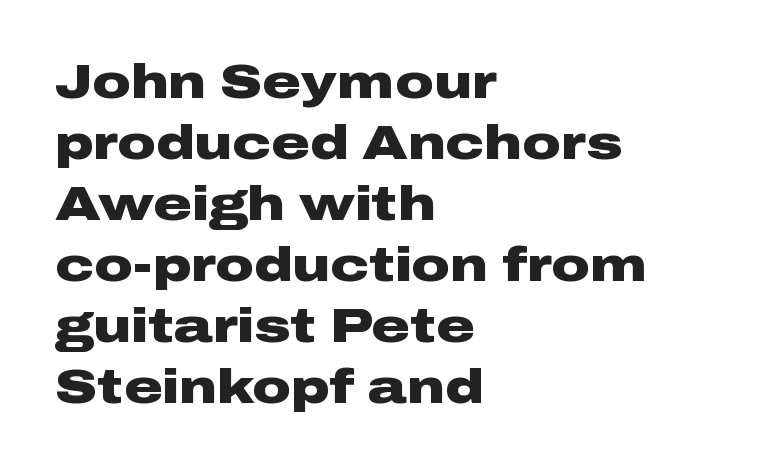
Q: Is the text bold? A: Yes.
Q: Is the text italic (slanted)? A: No, it is upright.
Q: Is the typeface a serif or a sans-serif typeface? A: Sans-serif.
Q: Is the text underlined? A: No.
Q: How is the paragraph aligned? A: Left-aligned.
Q: Is the spacing between letters normal or unusually wide? A: Normal.
Q: Is the spacing between lines tight, normal or loose? A: Normal.
Q: Width (condensed, normal, or wide)? A: Wide.
Q: Stroke contrast? A: Low.
Q: x-height? A: Medium.
Q: Monospaced? A: No.
